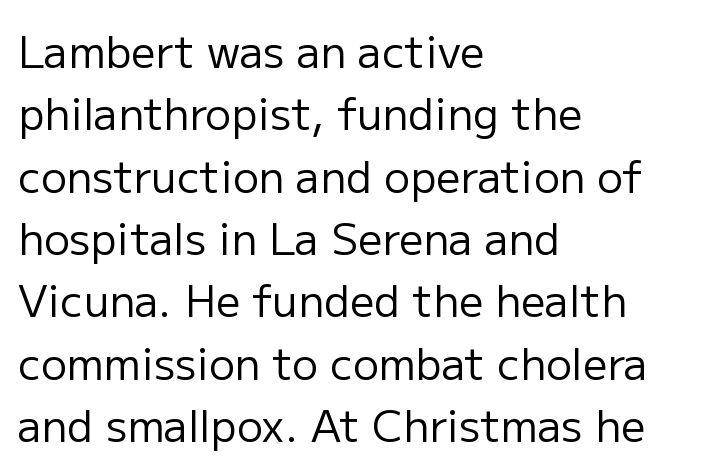
Q: Is the text bold? A: No.
Q: Is the text italic (slanted)? A: No, it is upright.
Q: Is the typeface a serif or a sans-serif typeface? A: Sans-serif.
Q: Is the text underlined? A: No.
Q: How is the paragraph aligned? A: Left-aligned.
Q: Is the spacing between letters normal or unusually wide? A: Normal.
Q: Is the spacing between lines tight, normal or loose? A: Normal.
Q: Width (condensed, normal, or wide)? A: Normal.
Q: Stroke contrast? A: Low.
Q: x-height? A: Medium.
Q: Monospaced? A: No.
